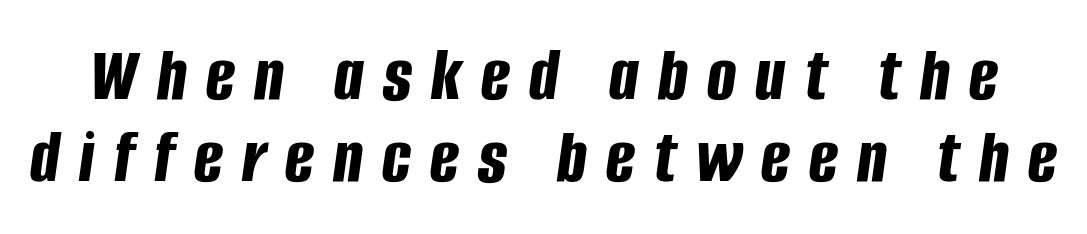
The image shows 77 px bold, condensed type, italic (leaning right); set tight line spacing (1.06x), unusually wide letter spacing (+0.25 em), not underlined; low stroke contrast and a large x-height.
